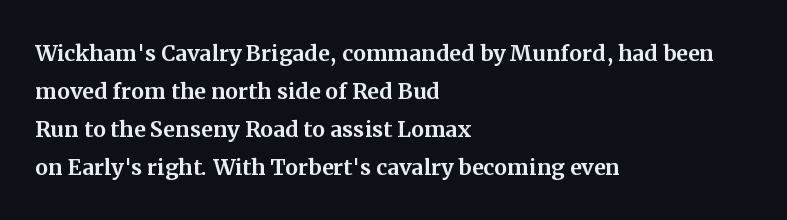
{"serif": "yes", "italic": "no", "width": "normal", "stroke_contrast": "medium", "x_height": "medium", "monospaced": "no", "underline": "no", "align": "left", "line_spacing": "normal", "line_spacing_ratio": 1.31, "letter_spacing": "normal", "letter_spacing_em": 0.0, "glyph_px": 29}
